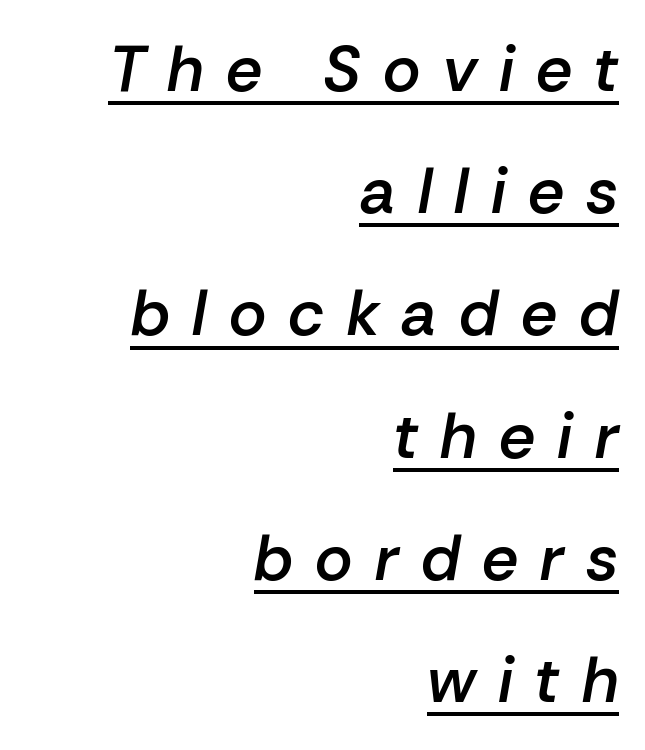
The image shows 64 px semibold type, italic (leaning right); set right-aligned, loose line spacing (1.91x), unusually wide letter spacing (+0.35 em), underlined; low stroke contrast and a medium x-height.
